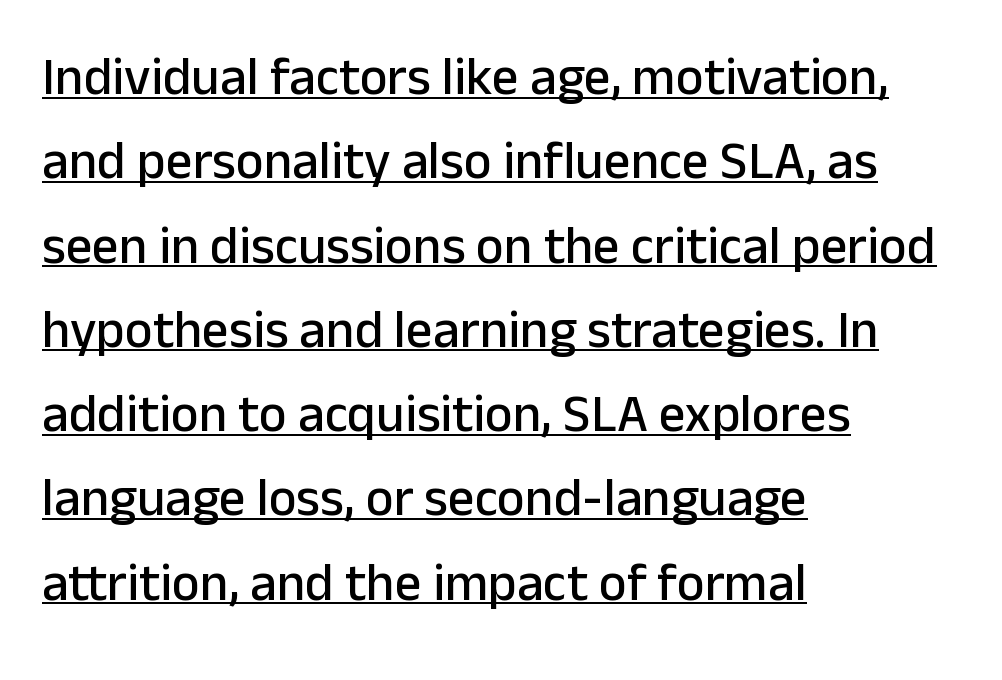
Nothing sits at the stroke ends, so this counts as sans-serif. Each word holds together tightly as a unit, with standard inter-letter gaps. Underlined type. If you drew a ruler down the left edge, every line would touch it. A typesetter would mark this as roman, not italic. If you measured baseline to baseline, you'd find a middling distance.
